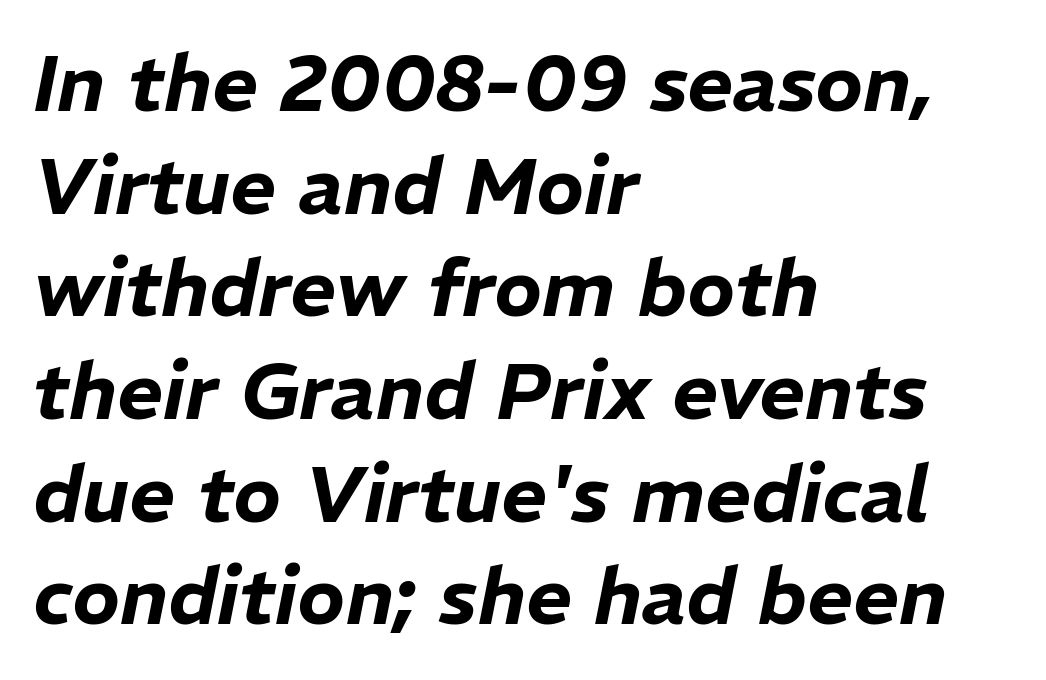
The image shows 79 px text type, italic (leaning right); set left-aligned, normal line spacing (1.3x), normal letter spacing, not underlined; low stroke contrast and a medium x-height.
